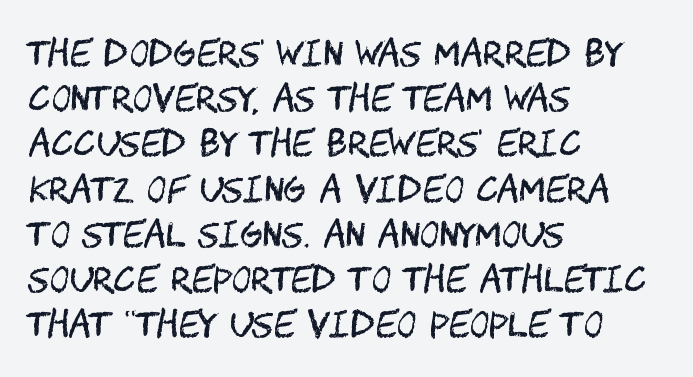
Q: Is the text bold? A: No.
Q: Is the text italic (slanted)? A: No, it is upright.
Q: Is the typeface a serif or a sans-serif typeface? A: Sans-serif.
Q: Is the text underlined? A: No.
Q: How is the paragraph aligned? A: Left-aligned.
Q: Is the spacing between letters normal or unusually wide? A: Normal.
Q: Is the spacing between lines tight, normal or loose? A: Normal.
Q: Width (condensed, normal, or wide)? A: Condensed.
Q: Stroke contrast? A: Medium.
Q: x-height? A: Large.
